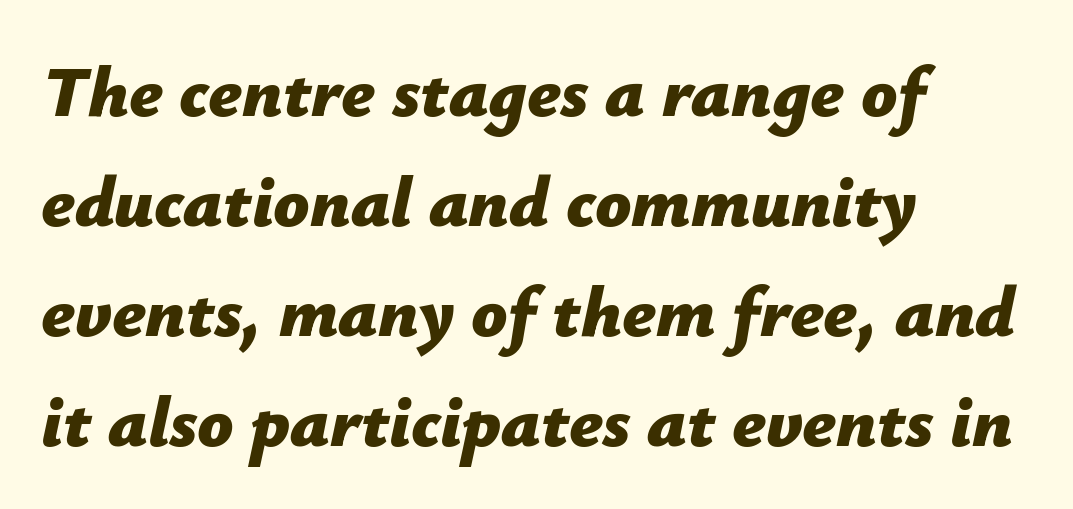
{"italic": "yes", "lean": "right", "slant_degrees": 12, "bold": "yes", "weight": "bold", "width": "normal", "stroke_contrast": "low", "x_height": "medium", "monospaced": "no", "underline": "no", "align": "left", "line_spacing": "normal", "line_spacing_ratio": 1.55, "letter_spacing": "normal", "letter_spacing_em": 0.0, "glyph_px": 71}
